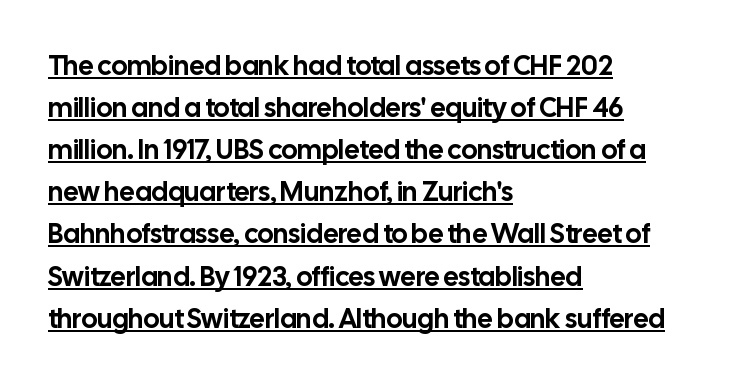
The image shows 27 px text type, upright; set left-aligned, normal line spacing (1.56x), normal letter spacing, underlined.
